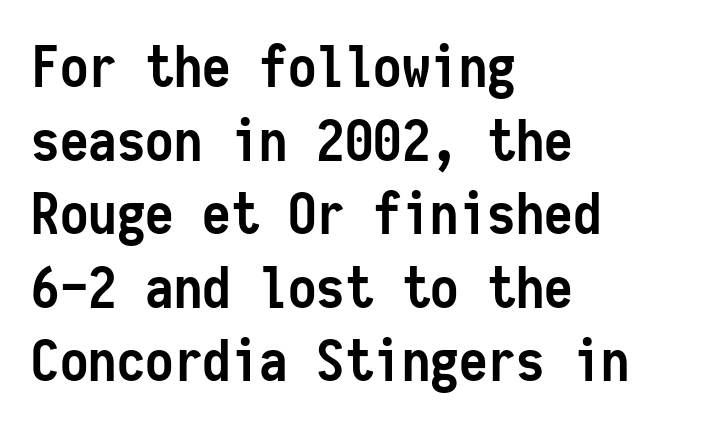
The space directly below the letters is spotless. Bold? Absolutely — the strokes are thick and heavy. These lines were composed using upright roman letters. Here the designer chose a console-style face with uniform glyph widths.
